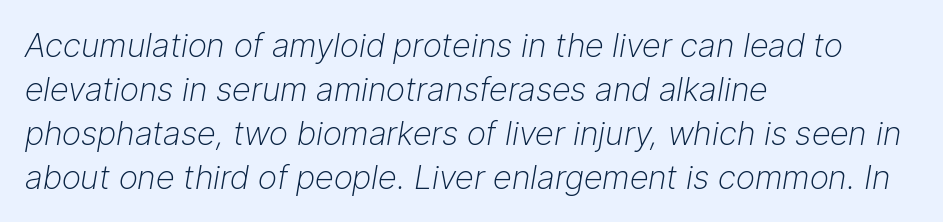
What stands out about the letter spacing? Nothing — it is the standard amount. You could not count columns in this text — the font is proportionally spaced. The text block is weighted toward the left margin, trailing off unevenly rightward. The strip under each line holds only bare page.
